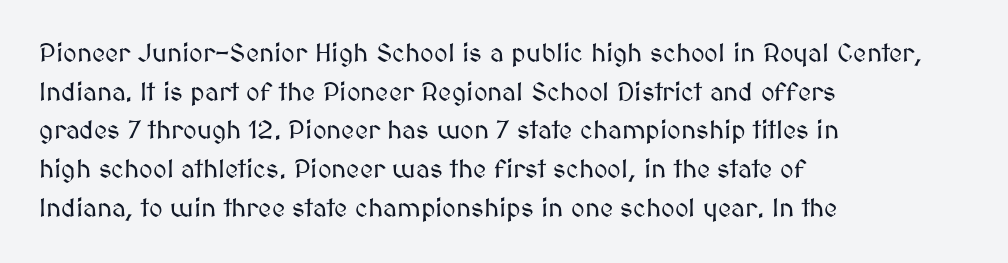
If you measured baseline to baseline, you'd find a middling distance. The line texture is even and compact thanks to regular tracking. Descender tails drop into unmarked territory. Posture: upright roman. Horizontally, the lines are justified to the leading edge only.
